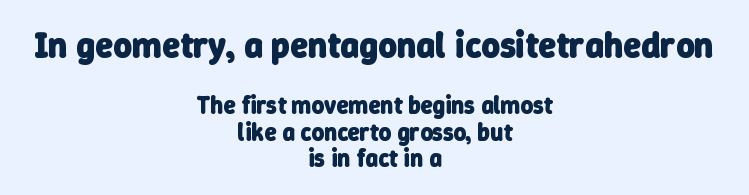
Heavy-handed strokes throughout: this text is bold. Look at the bottom of the vertical strokes: they stop flat, with no serifs. Students, note that the glyphs here touch the page at normal intervals. Note the varied advance widths — an 'i' is clearly narrower than an 'm'. Unmarked baselines from the first word to the last.
